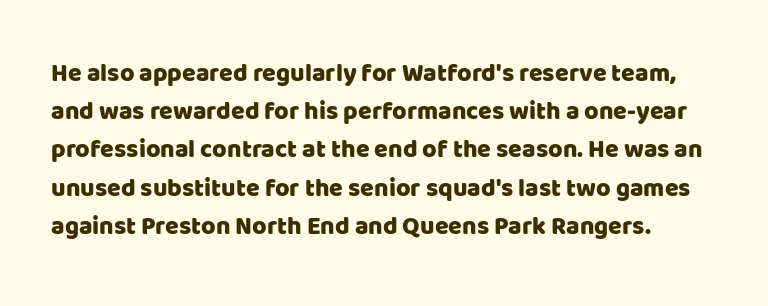
{"italic": "no", "underline": "no", "line_spacing": "normal", "line_spacing_ratio": 1.53, "letter_spacing": "normal", "letter_spacing_em": 0.0, "glyph_px": 25}
